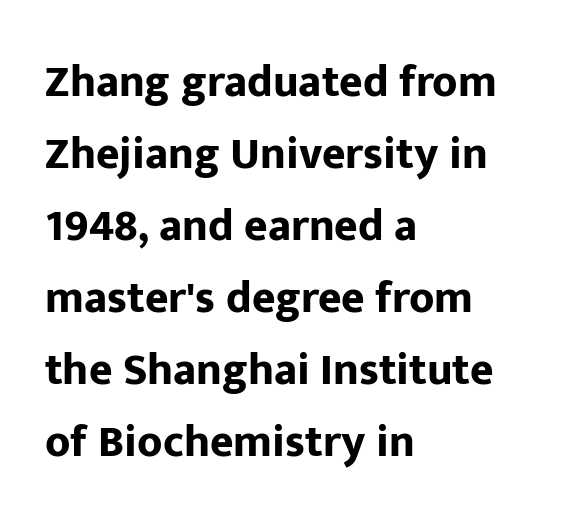
Q: Is the text bold? A: Yes.
Q: Is the text italic (slanted)? A: No, it is upright.
Q: Is the typeface a serif or a sans-serif typeface? A: Sans-serif.
Q: Is the text underlined? A: No.
Q: How is the paragraph aligned? A: Left-aligned.
Q: Is the spacing between letters normal or unusually wide? A: Normal.
Q: Is the spacing between lines tight, normal or loose? A: Normal.
Q: Width (condensed, normal, or wide)? A: Normal.
Q: Stroke contrast? A: Low.
Q: x-height? A: Medium.
Q: Monospaced? A: No.
